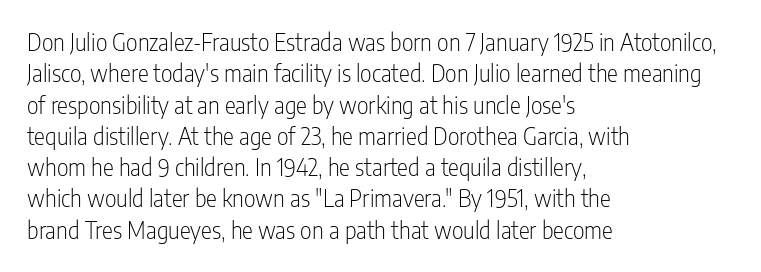
One glance says typical: line gaps are just what's usual. What stands out about the letter spacing? Nothing — it is the standard amount. This reads as an unemphasized weight, regular at the heaviest. The text block is weighted toward the left margin, trailing off unevenly rightward. Descender tails drop into unmarked territory. The specimen reads as upright at a glance.
